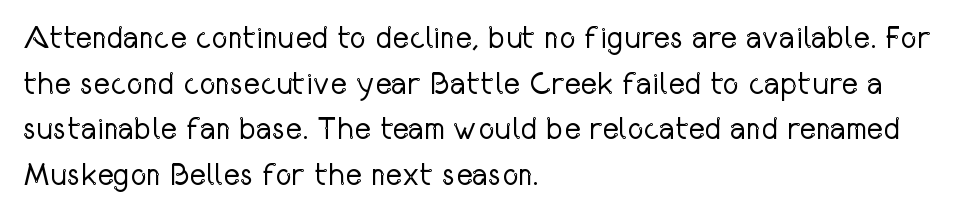
Q: Is the text bold? A: No.
Q: Is the text italic (slanted)? A: No, it is upright.
Q: Is the typeface a serif or a sans-serif typeface? A: Sans-serif.
Q: Is the text underlined? A: No.
Q: How is the paragraph aligned? A: Left-aligned.
Q: Is the spacing between letters normal or unusually wide? A: Normal.
Q: Is the spacing between lines tight, normal or loose? A: Normal.
Q: Width (condensed, normal, or wide)? A: Condensed.
Q: Stroke contrast? A: Low.
Q: x-height? A: Medium.
Q: Monospaced? A: No.
